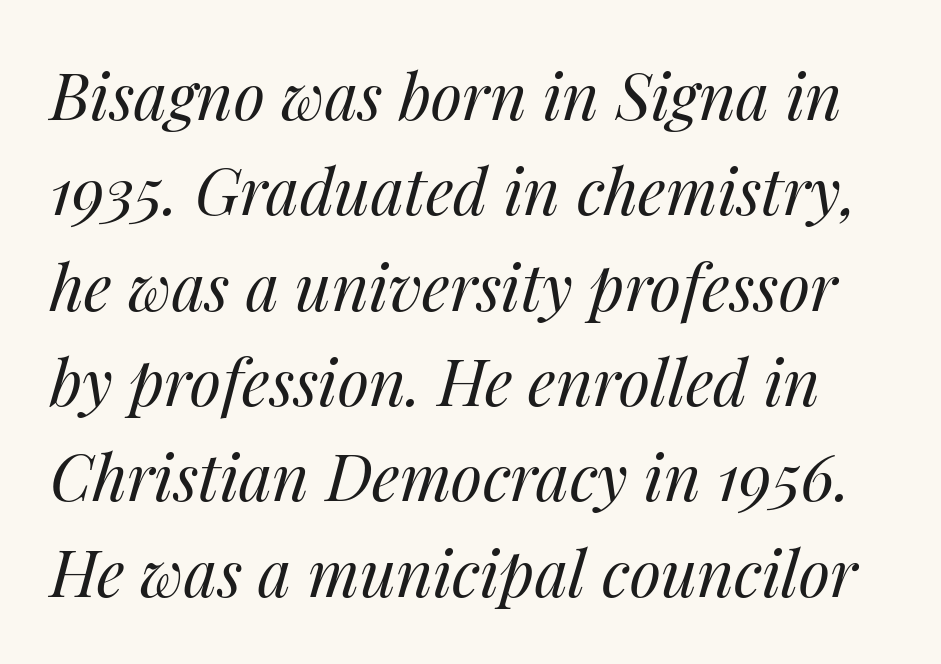
{"italic": "yes", "lean": "right", "slant_degrees": 14, "bold": "no", "weight": "regular", "width": "normal", "stroke_contrast": "medium", "x_height": "medium", "monospaced": "no", "underline": "no", "line_spacing": "normal", "line_spacing_ratio": 1.49, "letter_spacing": "normal", "letter_spacing_em": 0.0, "glyph_px": 64}
